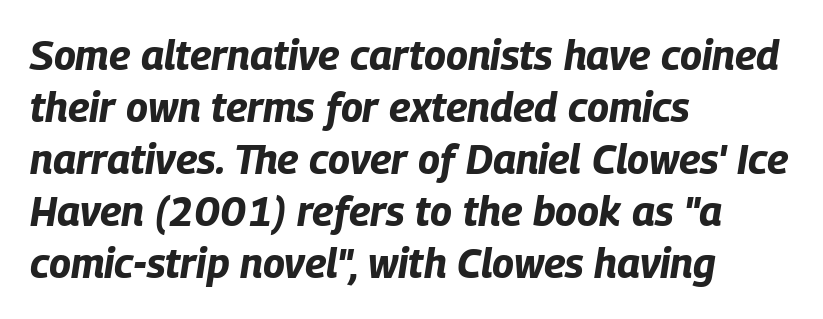
Q: Is the text bold? A: Yes.
Q: Is the text italic (slanted)? A: Yes, it leans right by about 9 degrees.
Q: Is the text underlined? A: No.
Q: How is the paragraph aligned? A: Left-aligned.
Q: Is the spacing between letters normal or unusually wide? A: Normal.
Q: Is the spacing between lines tight, normal or loose? A: Normal.
Q: Width (condensed, normal, or wide)? A: Condensed.
Q: Stroke contrast? A: Low.
Q: x-height? A: Large.
Q: Monospaced? A: No.
